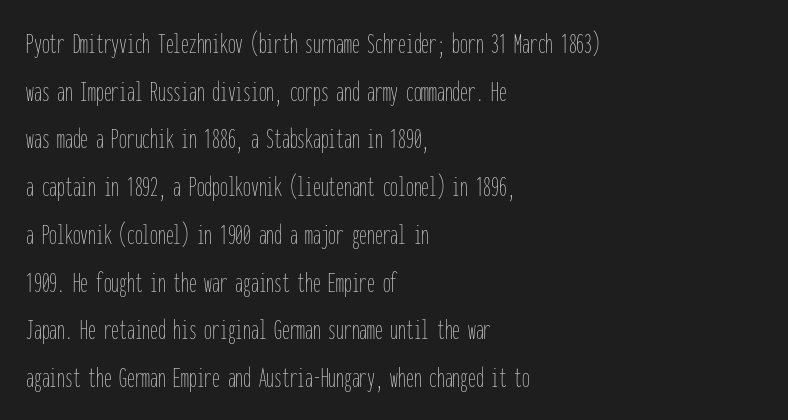
This sample has the even, mechanical cadence of fixed-width lettering. The lines in this sample share a left origin and differ only in where they stop. Does the lettering tilt? It doesn't — this is upright. Tracking value appears to be zero — textbook default spacing. Successive baselines arrive at the customary interval.
